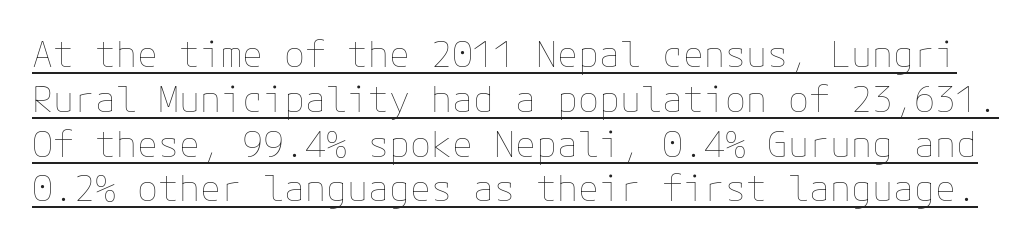
Posture: upright roman. Compared with typical body copy, the letter spacing here is the same. The cut favours lightness, reaching ordinary text weight at its darkest. The lettering is marked with a stroke running underneath it. Regarding leading, the lines here are spaced in the standard way.
